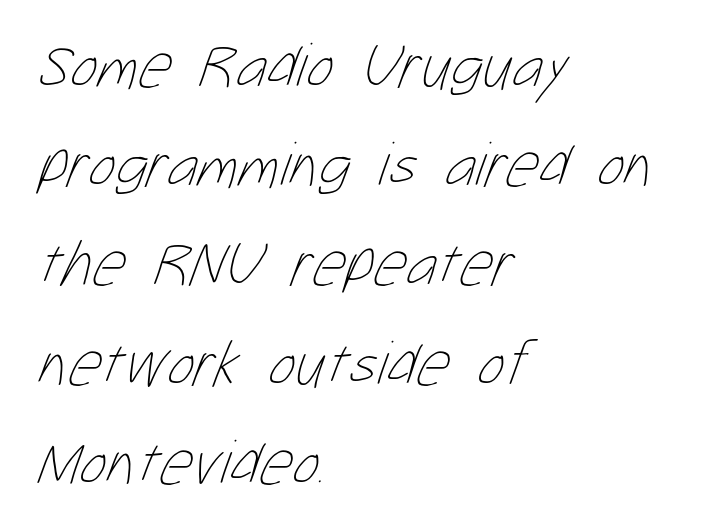
Heft: none added — not bold. Compared with typical body copy, the letter spacing here is the same. Anything drawn beneath the words? Only blank space. Think of a printed novel: that variable character pitch is what you see here.
